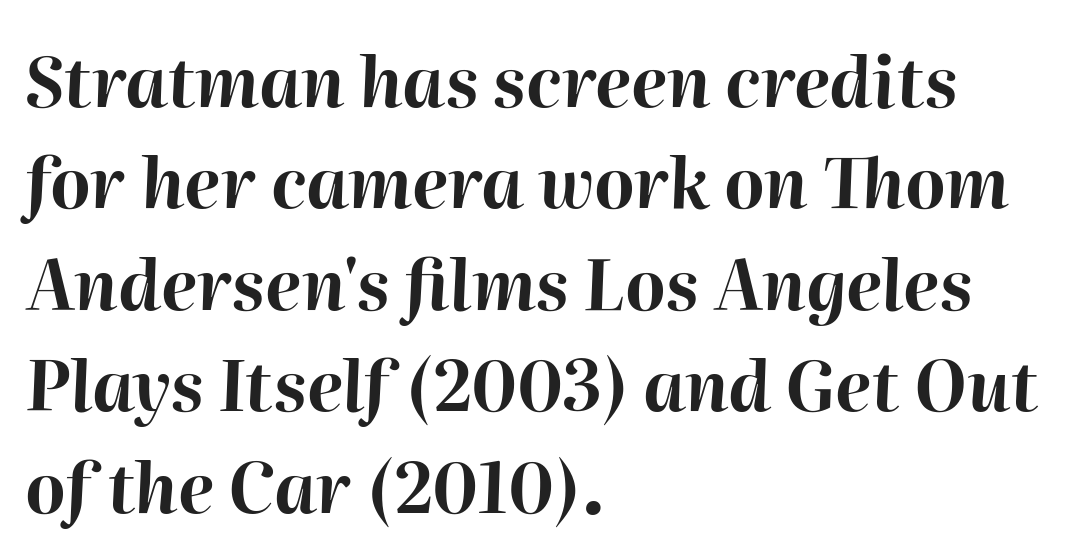
{"italic": "yes", "lean": "right", "slant_degrees": 2, "bold": "yes", "weight": "bold", "width": "normal", "stroke_contrast": "high", "x_height": "medium", "monospaced": "no", "underline": "no", "align": "left", "line_spacing": "normal", "line_spacing_ratio": 1.47, "letter_spacing": "normal", "letter_spacing_em": 0.0, "glyph_px": 69}
